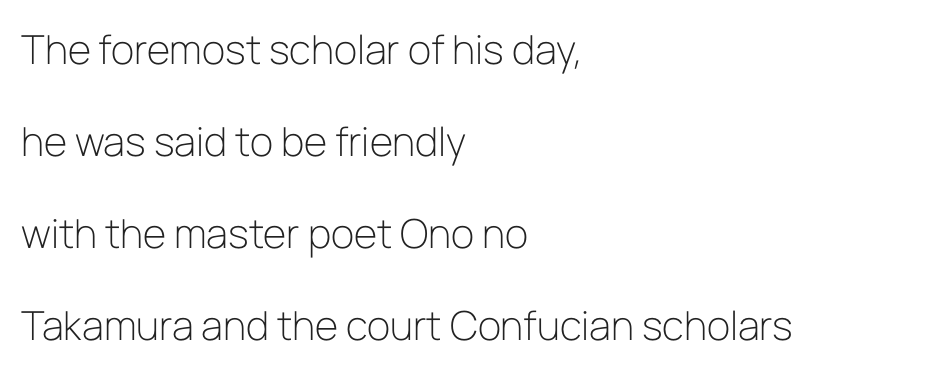
Q: Is the text bold? A: No.
Q: Is the text italic (slanted)? A: No, it is upright.
Q: Is the typeface a serif or a sans-serif typeface? A: Sans-serif.
Q: Is the text underlined? A: No.
Q: How is the paragraph aligned? A: Left-aligned.
Q: Is the spacing between letters normal or unusually wide? A: Normal.
Q: Is the spacing between lines tight, normal or loose? A: Loose.
Q: Width (condensed, normal, or wide)? A: Normal.
Q: Stroke contrast? A: Low.
Q: x-height? A: Medium.
Q: Monospaced? A: No.
